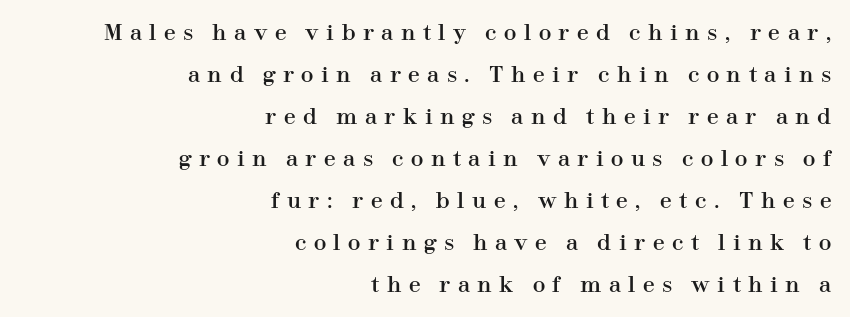
The image shows 21 px text type, upright; set right-aligned, loose line spacing (2.0x), unusually wide letter spacing (+0.36 em), not underlined.
